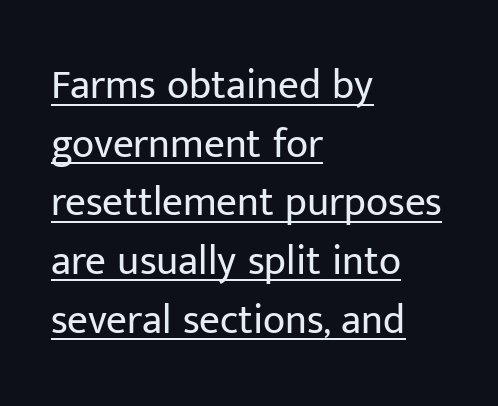
You can tell it's not italic because the verticals are truly vertical. This rendering employs a face without finishing strokes, i.e., a sans-serif. Underlining? Definitely there. Layout note: lines flush left. Regarding leading, the lines here are spaced in the standard way. Words appear dense and cohesive because spacing is normal.
